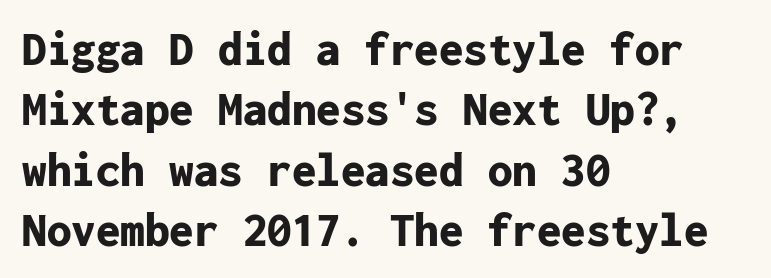
{"serif": "no", "italic": "no", "bold": "yes", "weight": "bold", "width": "normal", "stroke_contrast": "low", "x_height": "medium", "monospaced": "yes", "underline": "no", "align": "left", "line_spacing_ratio": 1.23, "letter_spacing": "normal", "letter_spacing_em": 0.0, "glyph_px": 49}
